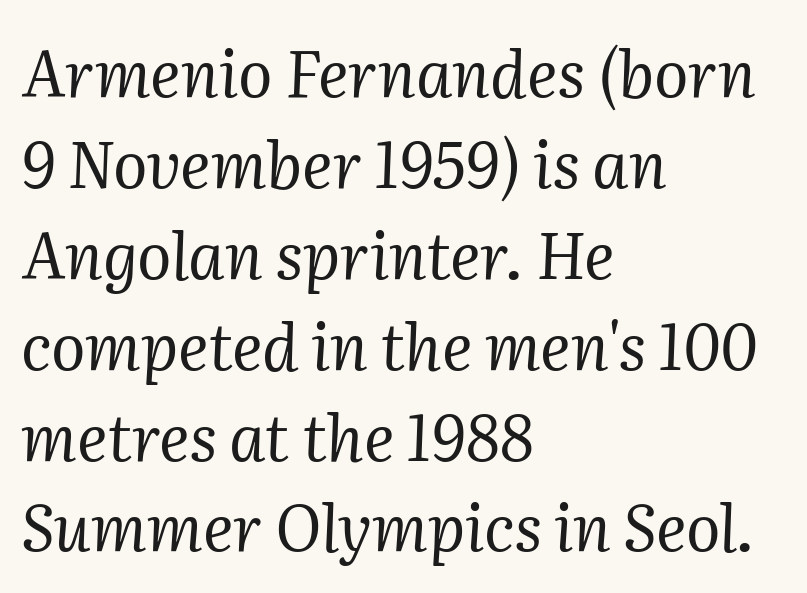
The image shows 64 px regular-weight serif type, italic (leaning right); set left-aligned, normal line spacing (1.42x), normal letter spacing, not underlined; medium stroke contrast and a medium x-height.
